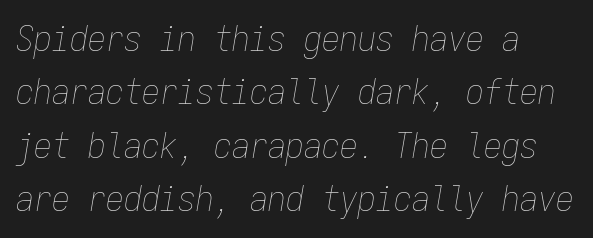
The image shows 36 px thin, condensed type, italic (leaning right), monospaced; set left-aligned, normal line spacing (1.48x), normal letter spacing, not underlined; low stroke contrast and a medium x-height.
